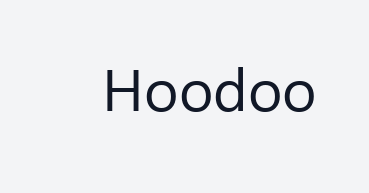
These lines are composed in type without serifs. The zone under the glyphs is completely vacant. Glyph-to-glyph distance matches everyday printed text. You could not count columns in this text — the font is proportionally spaced. In terms of posture, this sample is upright.
